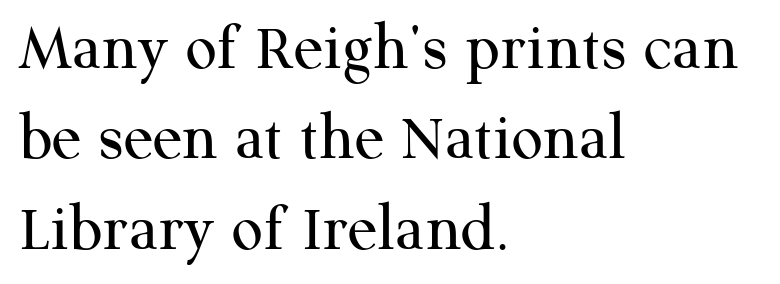
{"serif": "yes", "italic": "no", "bold": "no", "weight": "regular", "width": "normal", "stroke_contrast": "medium", "x_height": "medium", "monospaced": "no", "underline": "no", "align": "left", "line_spacing": "normal", "line_spacing_ratio": 1.31, "letter_spacing": "normal", "letter_spacing_em": 0.0, "glyph_px": 69}
